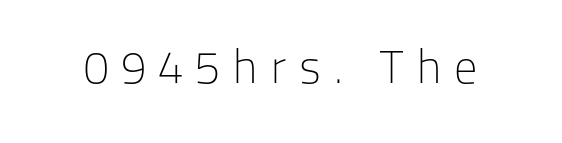
{"serif": "no", "italic": "no", "bold": "no", "weight": "light", "width": "normal", "stroke_contrast": "low", "x_height": "medium", "monospaced": "no", "underline": "no", "letter_spacing": "wide", "letter_spacing_em": 0.27, "glyph_px": 46}
